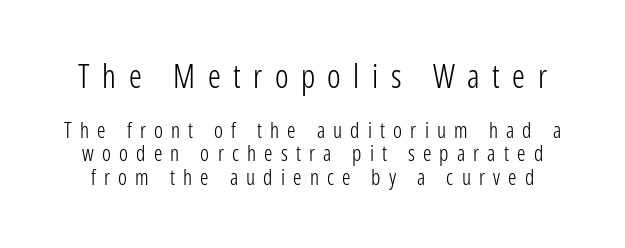
{"serif": "no", "italic": "no", "bold": "no", "weight": "light", "width": "condensed", "stroke_contrast": "low", "x_height": "medium", "monospaced": "no", "underline": "no", "line_spacing": "tight", "line_spacing_ratio": 1.11, "letter_spacing": "wide", "letter_spacing_em": 0.39, "larger_block": "first", "size_ratio": 1.52, "glyph_px": 32}
